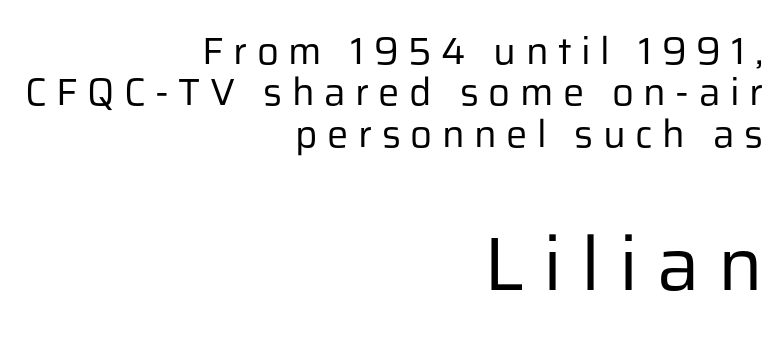
The image shows 75 px regular-weight sans-serif type, upright; set right-aligned, tight line spacing (1.09x), unusually wide letter spacing (+0.25 em), not underlined; the second (bottom) block is 1.97x larger; low stroke contrast and a medium x-height.
